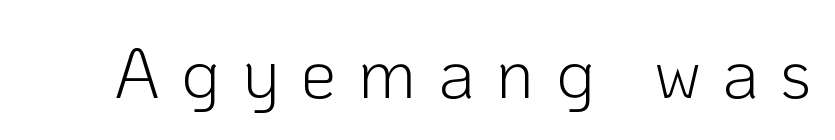
Q: Is the text bold? A: No.
Q: Is the text italic (slanted)? A: No, it is upright.
Q: Is the typeface a serif or a sans-serif typeface? A: Sans-serif.
Q: Is the text underlined? A: No.
Q: Is the spacing between letters normal or unusually wide? A: Unusually wide.
Q: Width (condensed, normal, or wide)? A: Normal.
Q: Stroke contrast? A: Low.
Q: x-height? A: Medium.
Q: Monospaced? A: No.
